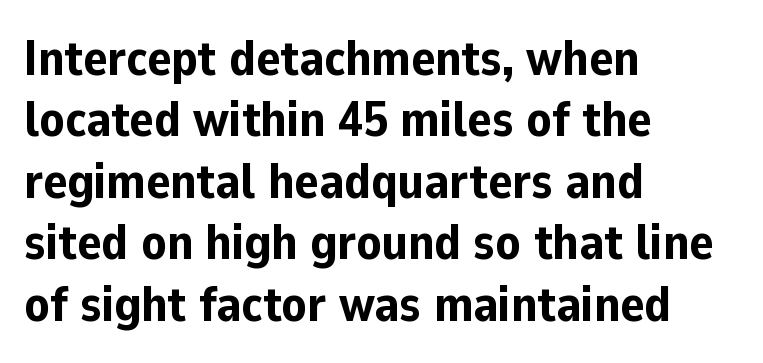
The image shows 50 px bold sans-serif type, upright; set left-aligned, line spacing 1.23x, normal letter spacing, not underlined; low stroke contrast and a medium x-height.
